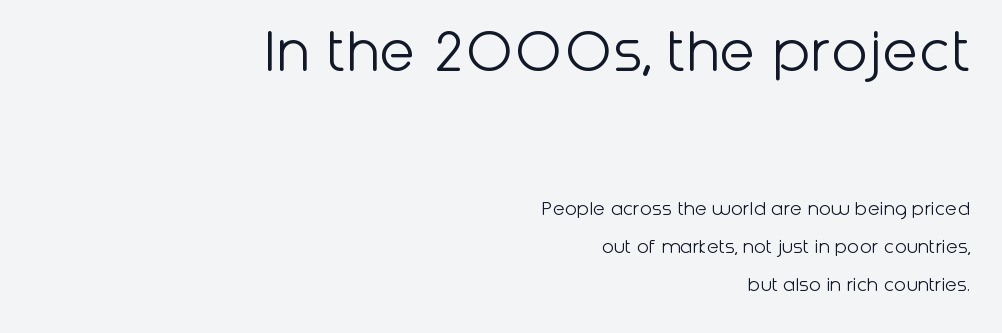
The image shows 67 px light sans-serif type, upright; set right-aligned, line spacing 1.73x, normal letter spacing, not underlined; the first (top) block is 3.05x larger; low stroke contrast and a medium x-height.
